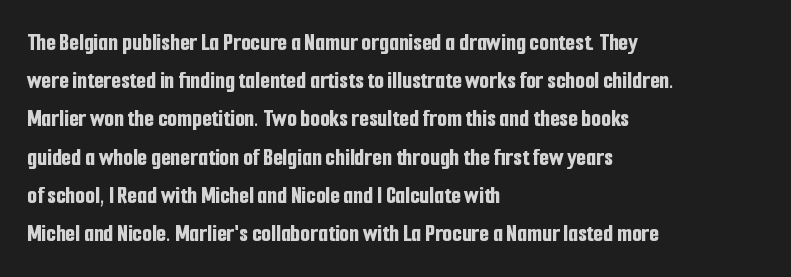
{"italic": "no", "bold": "yes", "underline": "no", "align": "left", "line_spacing": "normal", "line_spacing_ratio": 1.53, "letter_spacing": "normal", "letter_spacing_em": 0.0, "glyph_px": 25}
